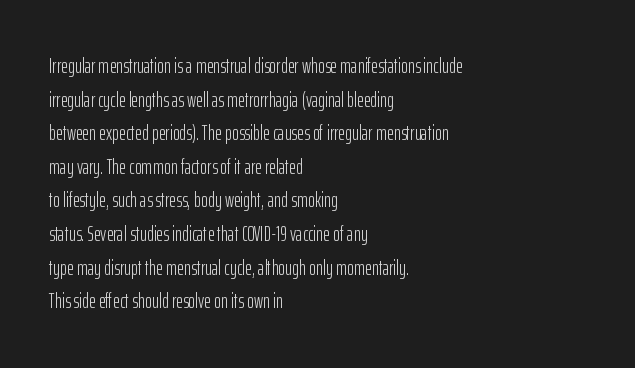
Q: Is the text bold? A: No.
Q: Is the text italic (slanted)? A: No, it is upright.
Q: Is the text underlined? A: No.
Q: How is the paragraph aligned? A: Left-aligned.
Q: Is the spacing between letters normal or unusually wide? A: Normal.
Q: Is the spacing between lines tight, normal or loose? A: Normal.
